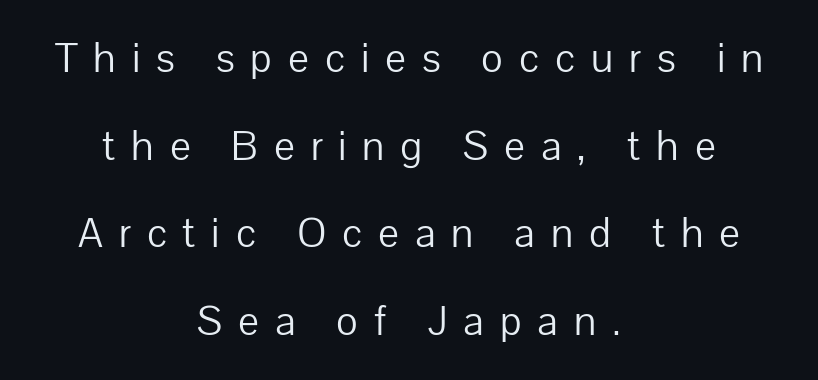
Q: Is the text bold? A: No.
Q: Is the text italic (slanted)? A: No, it is upright.
Q: Is the typeface a serif or a sans-serif typeface? A: Sans-serif.
Q: Is the text underlined? A: No.
Q: How is the paragraph aligned? A: Centered.
Q: Is the spacing between letters normal or unusually wide? A: Unusually wide.
Q: Is the spacing between lines tight, normal or loose? A: Loose.
Q: Width (condensed, normal, or wide)? A: Normal.
Q: Stroke contrast? A: Low.
Q: x-height? A: Medium.
Q: Monospaced? A: No.
